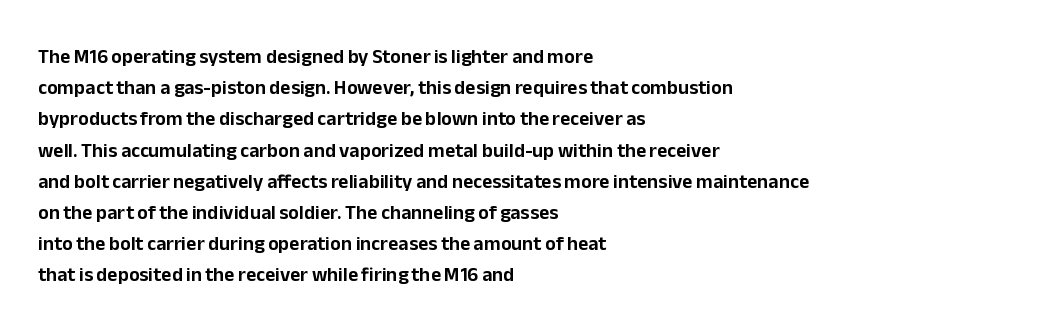
The image shows 20 px text type, upright; set left-aligned, normal line spacing (1.56x), normal letter spacing, not underlined.
